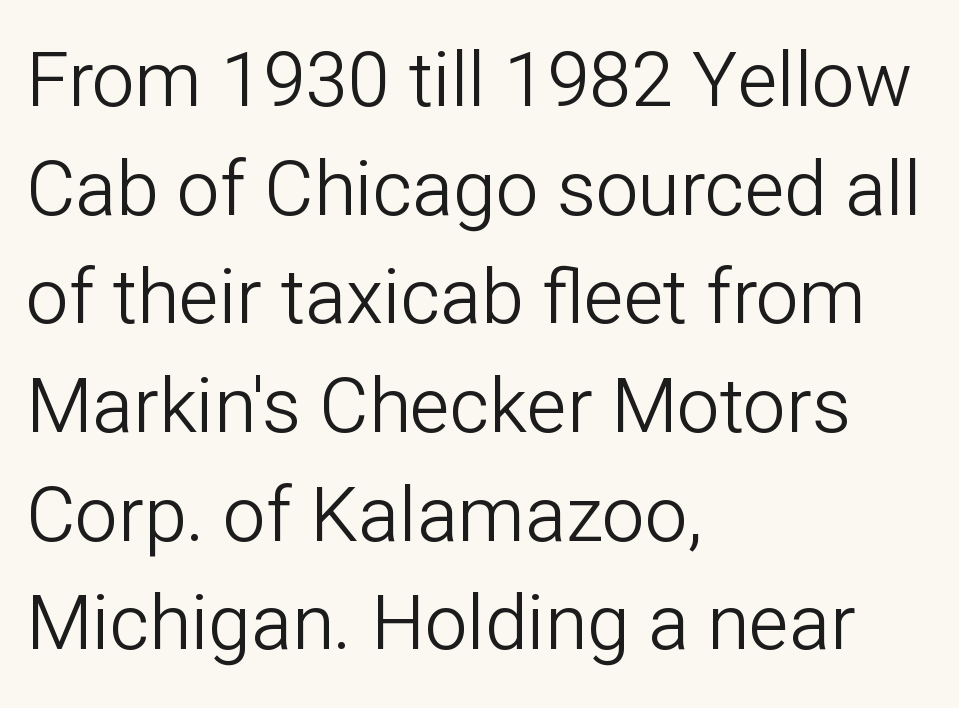
Q: Is the text bold? A: No.
Q: Is the text italic (slanted)? A: No, it is upright.
Q: Is the typeface a serif or a sans-serif typeface? A: Sans-serif.
Q: Is the text underlined? A: No.
Q: How is the paragraph aligned? A: Left-aligned.
Q: Is the spacing between letters normal or unusually wide? A: Normal.
Q: Is the spacing between lines tight, normal or loose? A: Normal.
Q: Width (condensed, normal, or wide)? A: Normal.
Q: Stroke contrast? A: Low.
Q: x-height? A: Medium.
Q: Monospaced? A: No.
